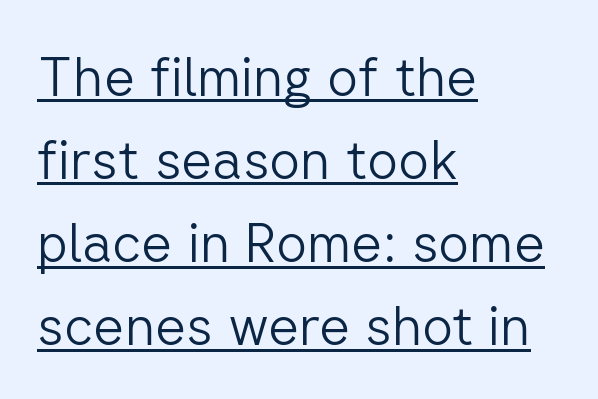
Q: Is the text bold? A: No.
Q: Is the text italic (slanted)? A: No, it is upright.
Q: Is the typeface a serif or a sans-serif typeface? A: Sans-serif.
Q: Is the text underlined? A: Yes.
Q: How is the paragraph aligned? A: Left-aligned.
Q: Is the spacing between letters normal or unusually wide? A: Normal.
Q: Is the spacing between lines tight, normal or loose? A: Normal.
Q: Width (condensed, normal, or wide)? A: Normal.
Q: Stroke contrast? A: Low.
Q: x-height? A: Medium.
Q: Monospaced? A: No.
